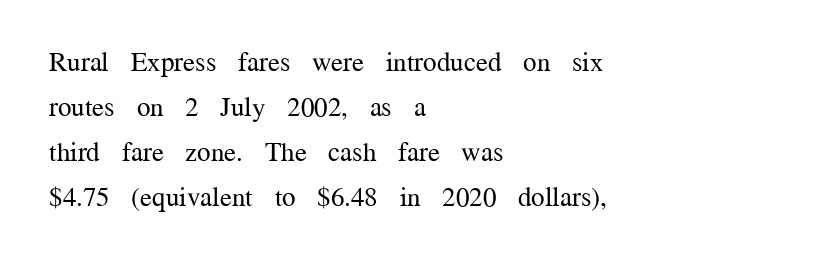
{"italic": "no", "bold": "no", "underline": "no", "align": "left", "line_spacing": "normal", "line_spacing_ratio": 1.67, "letter_spacing": "normal", "letter_spacing_em": 0.0, "glyph_px": 27}
